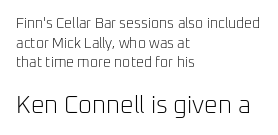
Q: Is the text bold? A: No.
Q: Is the text italic (slanted)? A: No, it is upright.
Q: Is the text underlined? A: No.
Q: How is the paragraph aligned? A: Left-aligned.
Q: Is the spacing between letters normal or unusually wide? A: Normal.
Q: Is the spacing between lines tight, normal or loose? A: Normal.
Q: Which block of text is set in a larger size, the first (top) or the second (bottom)? A: The second (bottom) one.
